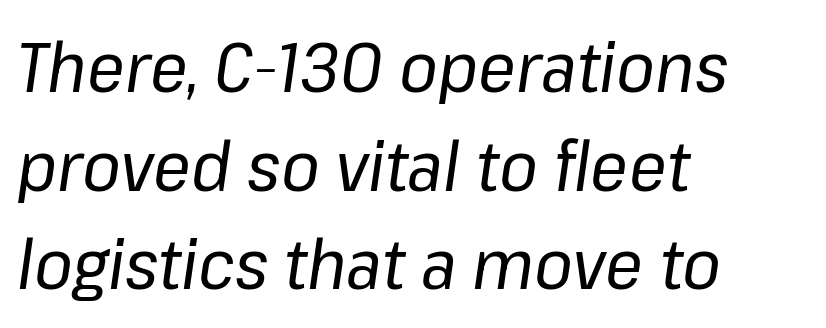
Q: Is the text bold? A: No.
Q: Is the text italic (slanted)? A: Yes, it leans right by about 8 degrees.
Q: Is the text underlined? A: No.
Q: How is the paragraph aligned? A: Left-aligned.
Q: Is the spacing between letters normal or unusually wide? A: Normal.
Q: Is the spacing between lines tight, normal or loose? A: Normal.
Q: Width (condensed, normal, or wide)? A: Normal.
Q: Stroke contrast? A: Low.
Q: x-height? A: Medium.
Q: Monospaced? A: No.
